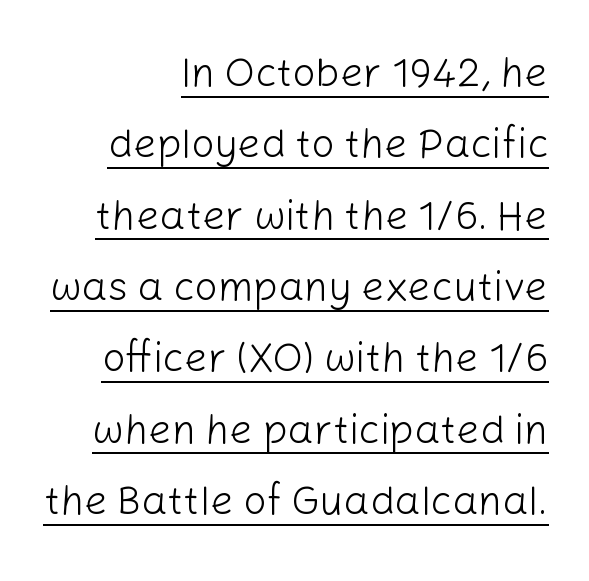
Q: Is the text bold? A: No.
Q: Is the text italic (slanted)? A: No, it is upright.
Q: Is the typeface a serif or a sans-serif typeface? A: Sans-serif.
Q: Is the text underlined? A: Yes.
Q: How is the paragraph aligned? A: Right-aligned.
Q: Is the spacing between letters normal or unusually wide? A: Normal.
Q: Width (condensed, normal, or wide)? A: Normal.
Q: Stroke contrast? A: Low.
Q: x-height? A: Medium.
Q: Monospaced? A: No.
